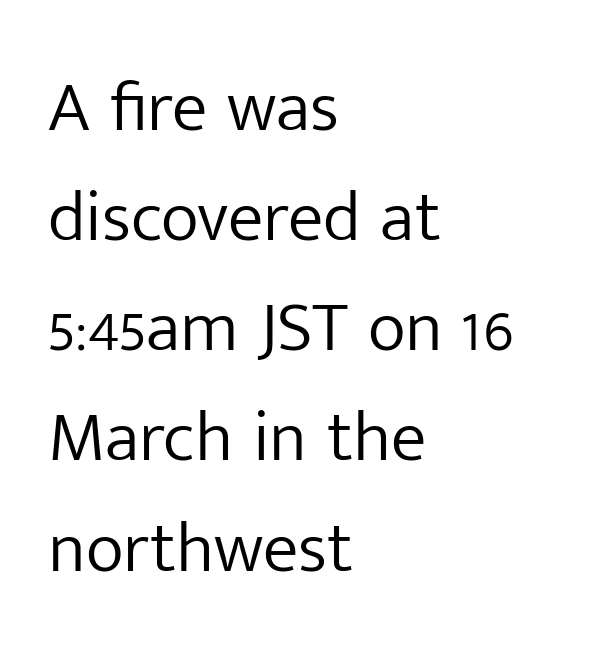
The image shows 72 px light sans-serif type, upright; set left-aligned, normal line spacing (1.53x), normal letter spacing, not underlined; low stroke contrast and a medium x-height.
